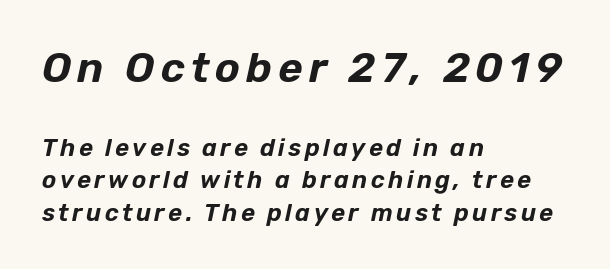
{"italic": "yes", "lean": "right", "slant_degrees": 12, "width": "normal", "stroke_contrast": "low", "x_height": "medium", "monospaced": "no", "underline": "no", "align": "left", "line_spacing": "normal", "line_spacing_ratio": 1.36, "larger_block": "first", "size_ratio": 1.75, "glyph_px": 42}
